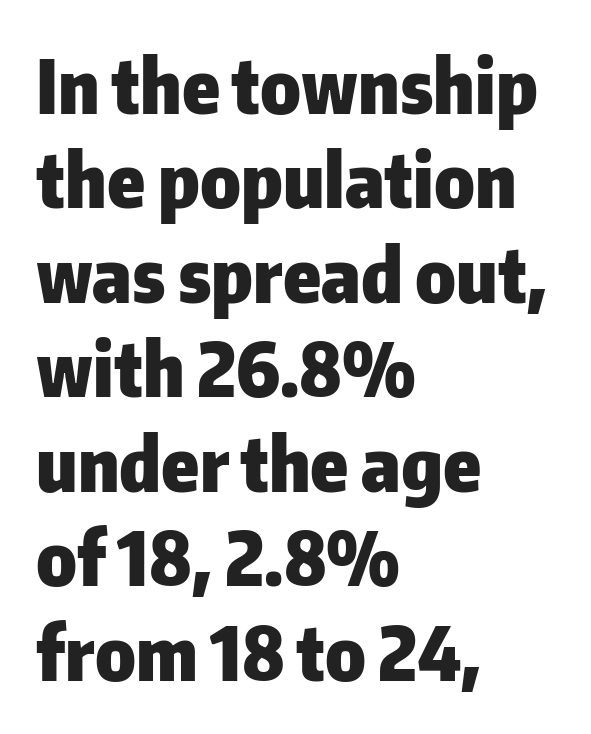
Q: Is the text bold? A: Yes.
Q: Is the text italic (slanted)? A: No, it is upright.
Q: Is the typeface a serif or a sans-serif typeface? A: Sans-serif.
Q: Is the text underlined? A: No.
Q: How is the paragraph aligned? A: Left-aligned.
Q: Is the spacing between letters normal or unusually wide? A: Normal.
Q: Is the spacing between lines tight, normal or loose? A: Normal.
Q: Width (condensed, normal, or wide)? A: Normal.
Q: Stroke contrast? A: Low.
Q: x-height? A: Medium.
Q: Monospaced? A: No.
